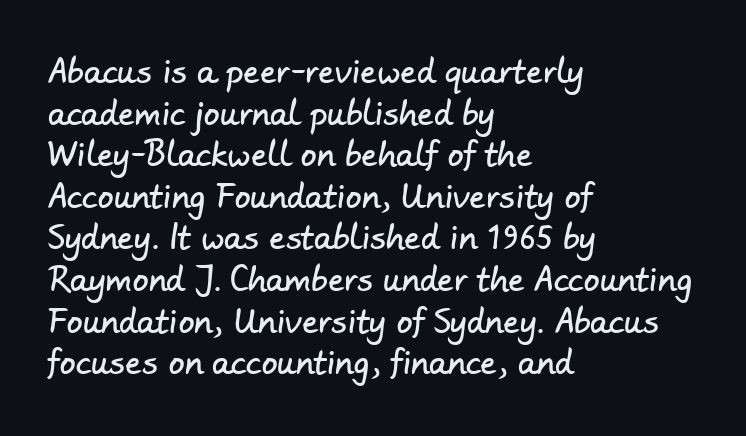
The image shows 32 px sans-serif type; set left-aligned, normal line spacing (1.3x), normal letter spacing, not underlined; low stroke contrast and a small x-height.
